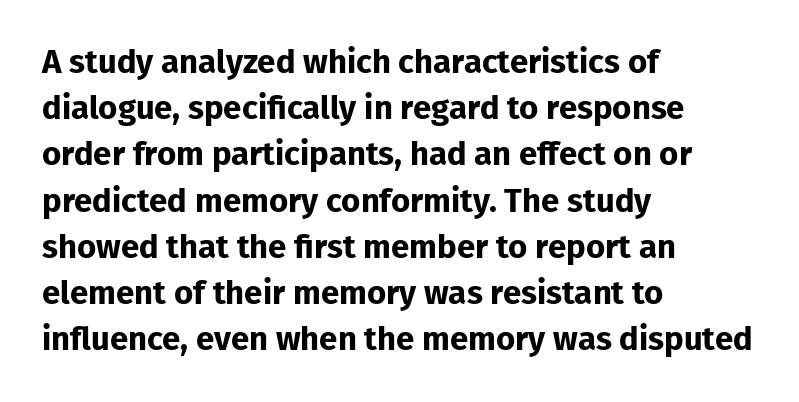
The typography opts for an upright posture over an oblique one. You can tell from the bare stems that sans-serif type was used. The glyphs are unaccompanied by any horizontal stroke below them. The rows are spaced the way most documents space them.
